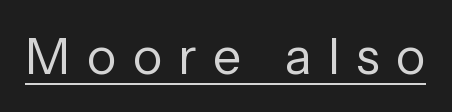
{"serif": "no", "italic": "no", "bold": "no", "weight": "regular", "width": "normal", "stroke_contrast": "low", "x_height": "medium", "monospaced": "no", "underline": "yes", "letter_spacing": "wide", "letter_spacing_em": 0.33, "glyph_px": 50}
